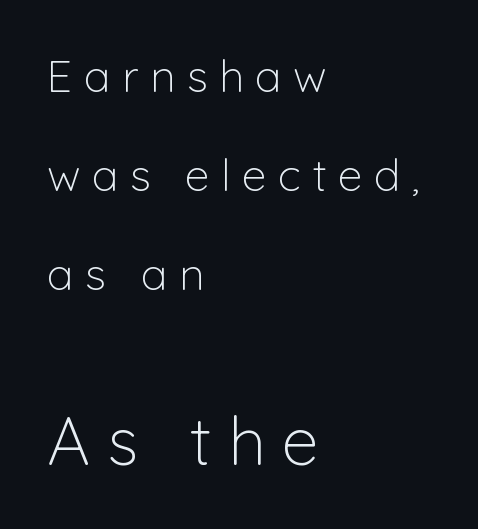
Visually, the bottom section dominates because its glyphs are scaled up. The lettering holds an erect, upright posture throughout. Teacher's note: observe the even left margin — that is flush-left alignment. These lines are rendered in a variable-pitch font. No word sits above an underline. Between one letter and the next there's a generous, obvious gap.
